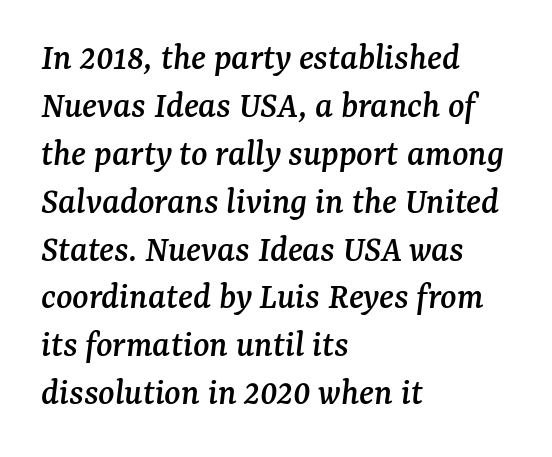
The whole block is typeset with a tilt. Summary of vertical rhythm: regular, with standard interline spacing. The foot of each line stays bare and open. Letter spacing: default. Do the characters align in a grid? No, the font is proportional.
